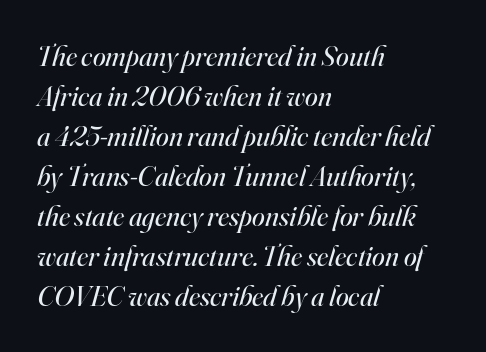
{"serif": "yes", "italic": "yes", "lean": "right", "slant_degrees": 16, "bold": "no", "weight": "regular", "width": "normal", "stroke_contrast": "high", "x_height": "small", "monospaced": "no", "underline": "no", "align": "left", "line_spacing": "normal", "line_spacing_ratio": 1.38, "letter_spacing": "normal", "letter_spacing_em": 0.0, "glyph_px": 29}
